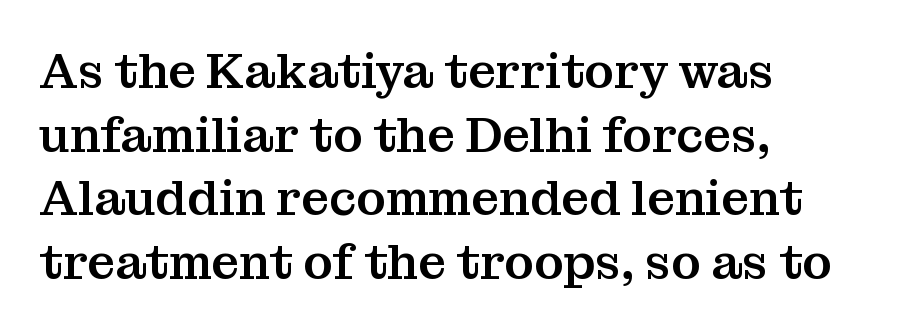
{"serif": "yes", "italic": "no", "width": "normal", "stroke_contrast": "medium", "x_height": "medium", "monospaced": "no", "underline": "no", "align": "left", "line_spacing": "normal", "line_spacing_ratio": 1.3, "letter_spacing": "normal", "letter_spacing_em": 0.0, "glyph_px": 49}
